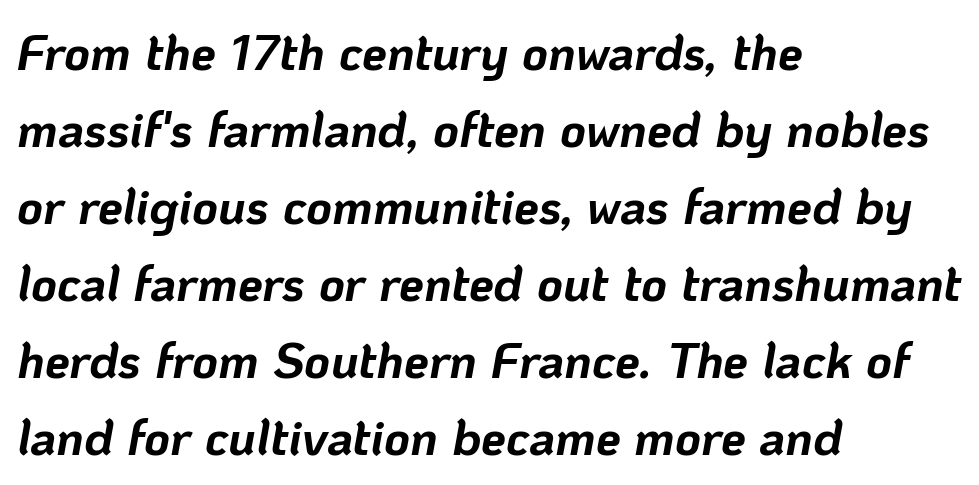
{"italic": "yes", "lean": "right", "slant_degrees": 10, "bold": "yes", "weight": "bold", "width": "normal", "stroke_contrast": "low", "x_height": "medium", "monospaced": "no", "underline": "no", "align": "left", "line_spacing": "normal", "line_spacing_ratio": 1.54, "letter_spacing": "normal", "letter_spacing_em": 0.0, "glyph_px": 50}
